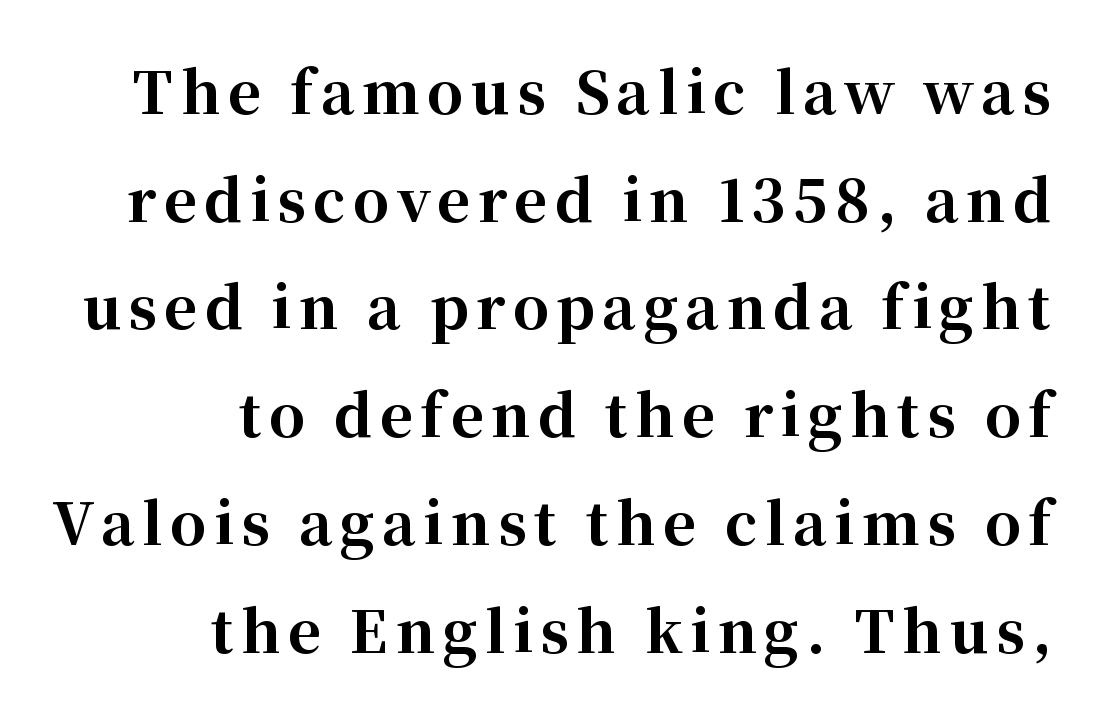
I'd describe the lettering as bold — thick and assertive. A typesetter would call this proportional, since set widths differ per character. This is roman type, the default non-slanted kind. This sample is right-justified, so line beginnings fall wherever the words allow.
